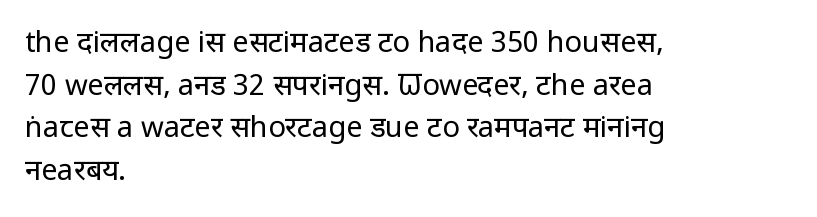
The image shows 29 px regular-weight, condensed sans-serif type, upright; set left-aligned, normal line spacing (1.47x), normal letter spacing, not underlined; low stroke contrast and a large x-height.
